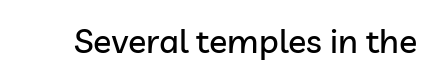
Look at the bottom of the vertical strokes: they stop flat, with no serifs. Just letters on the line, the space beneath them empty. A typesetter would call this proportional, since set widths differ per character. The lettering holds an erect, upright posture throughout. The horizontal fit of the characters is conventional and even.
